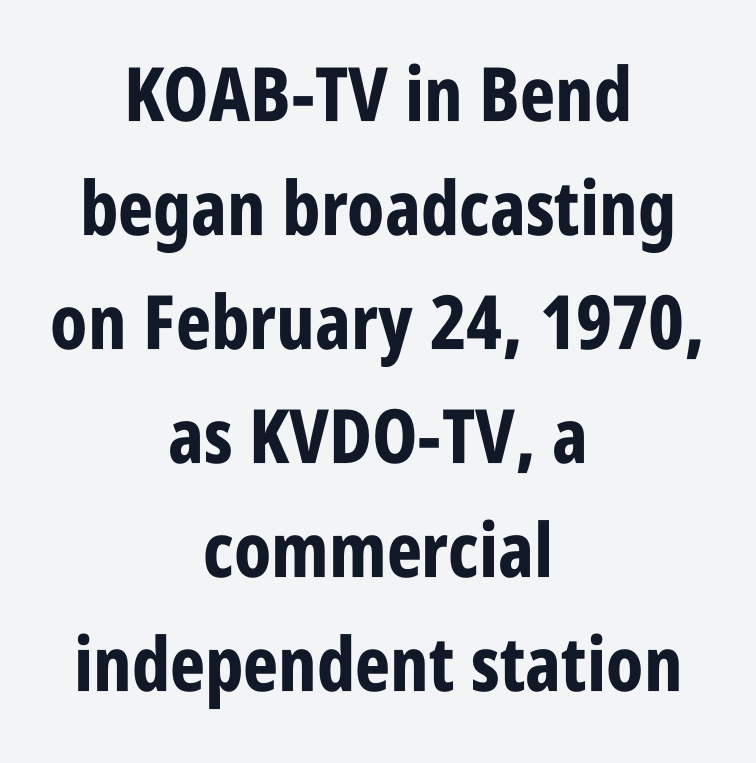
{"serif": "no", "italic": "no", "bold": "yes", "weight": "bold", "width": "condensed", "stroke_contrast": "low", "x_height": "large", "monospaced": "no", "underline": "no", "align": "center", "line_spacing": "normal", "line_spacing_ratio": 1.52, "letter_spacing": "normal", "letter_spacing_em": 0.0, "glyph_px": 75}
